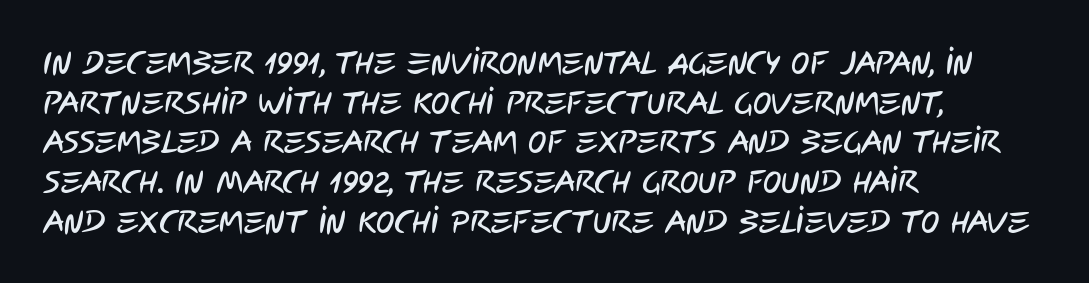
The image shows 31 px condensed sans-serif type; set left-aligned, normal line spacing (1.28x), normal letter spacing, not underlined; low stroke contrast and a large x-height.
